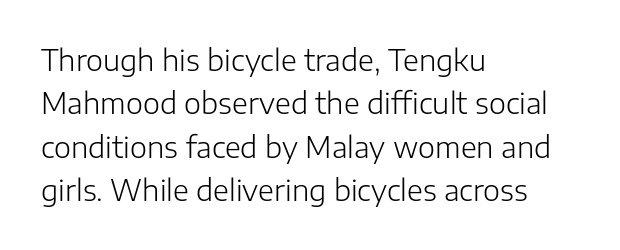
The image shows 29 px light sans-serif type, upright; set left-aligned, normal line spacing (1.5x), normal letter spacing, not underlined; low stroke contrast and a medium x-height.
